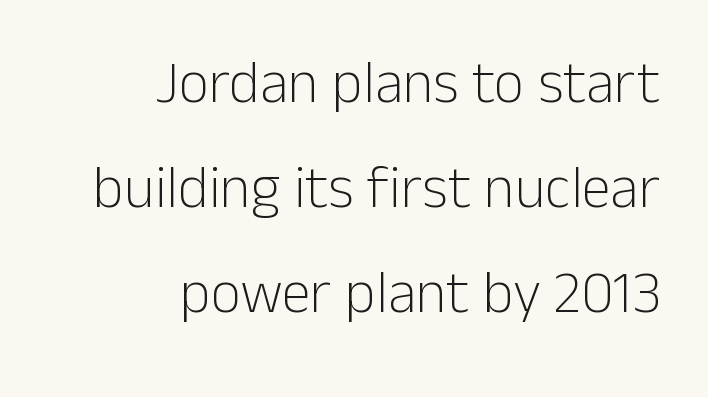
The image shows 59 px light sans-serif type, upright; set right-aligned, line spacing 1.78x, normal letter spacing, not underlined; low stroke contrast and a medium x-height.
